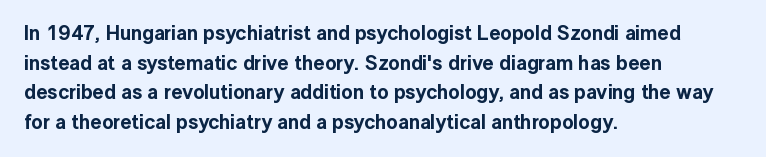
Q: Is the text italic (slanted)? A: No, it is upright.
Q: Is the text underlined? A: No.
Q: How is the paragraph aligned? A: Left-aligned.
Q: Is the spacing between letters normal or unusually wide? A: Normal.
Q: Is the spacing between lines tight, normal or loose? A: Normal.
